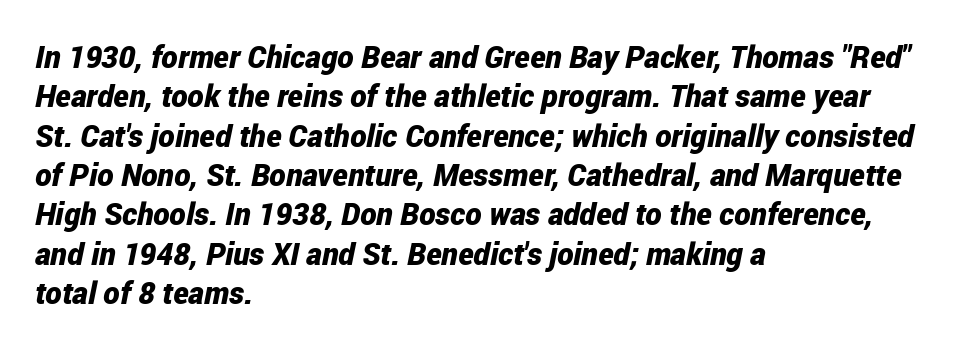
The image shows 31 px bold, condensed type, italic (leaning right); set left-aligned, normal line spacing (1.27x), normal letter spacing, not underlined; low stroke contrast and a medium x-height.
